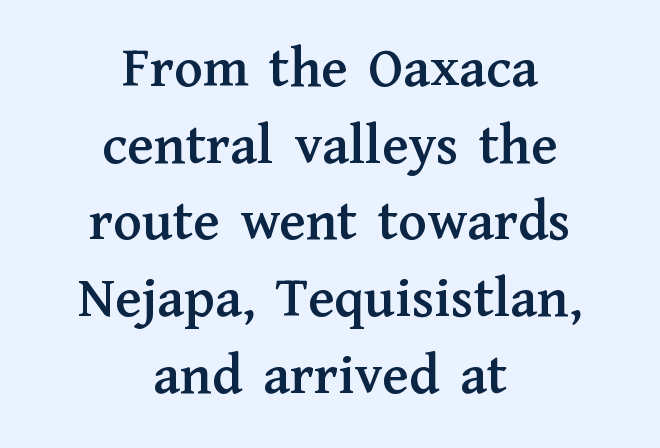
{"serif": "yes", "italic": "no", "width": "normal", "stroke_contrast": "medium", "x_height": "medium", "monospaced": "no", "underline": "no", "align": "center", "line_spacing": "normal", "line_spacing_ratio": 1.3, "letter_spacing": "normal", "letter_spacing_em": 0.0, "glyph_px": 59}
